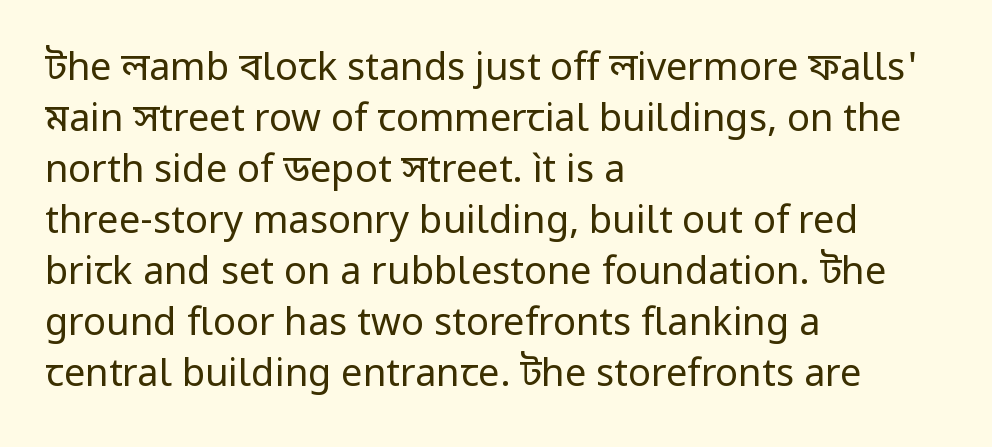
{"serif": "no", "italic": "no", "bold": "no", "weight": "regular", "width": "normal", "stroke_contrast": "low", "x_height": "medium", "monospaced": "no", "underline": "no", "align": "left", "line_spacing": "normal", "line_spacing_ratio": 1.34, "letter_spacing": "normal", "letter_spacing_em": 0.0, "glyph_px": 38}
